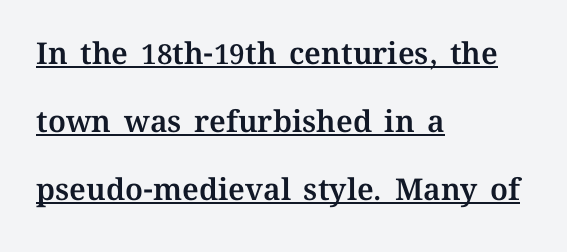
The image shows 30 px text type, upright; set left-aligned, loose line spacing (2.27x), normal letter spacing, underlined; medium stroke contrast and a medium x-height.
